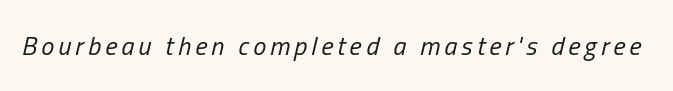
The image shows 26 px text type, italic (leaning right); set not underlined.
